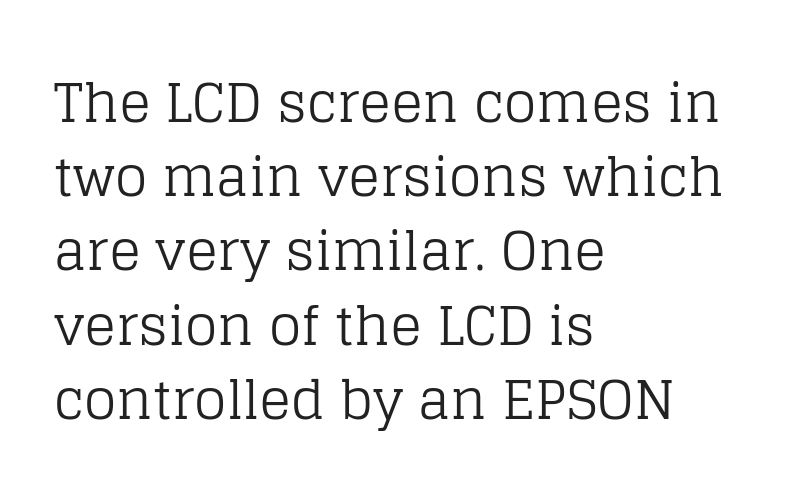
The image shows 53 px regular-weight serif type, upright; set left-aligned, normal line spacing (1.4x), normal letter spacing, not underlined; low stroke contrast and a large x-height.
